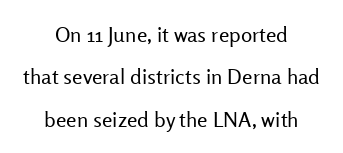
Any mark beneath the type? The region is blank. These glyphs show unthickened strokes, regular width or finer. Horizontal alignment here is central, giving a formal, balanced look. The lettering holds an erect, upright posture throughout. Leading: increased. Compared with typical body copy, the letter spacing here is the same.
